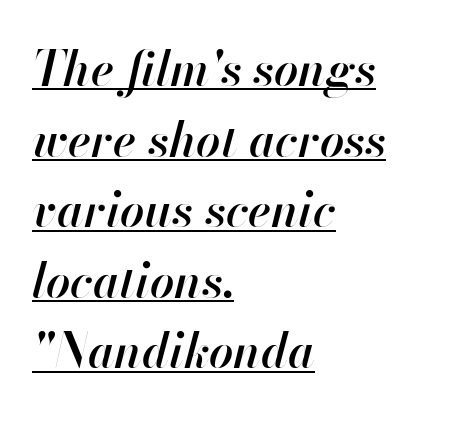
The image shows 48 px semibold type, italic (leaning right); set left-aligned, normal line spacing (1.47x), normal letter spacing, underlined; high stroke contrast and a small x-height.
